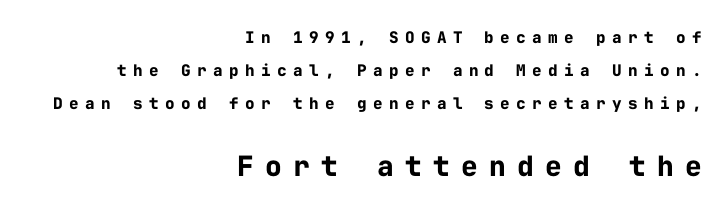
The foot of each line stays bare and open. Spacing between characters has been opened up far beyond the box default. Typographically, this falls in the sans-serif category. Compared with a flush-left layout, this one pins lines to the opposite, right side. This sample uses an upright cut, with every glyph sitting square on the baseline.
